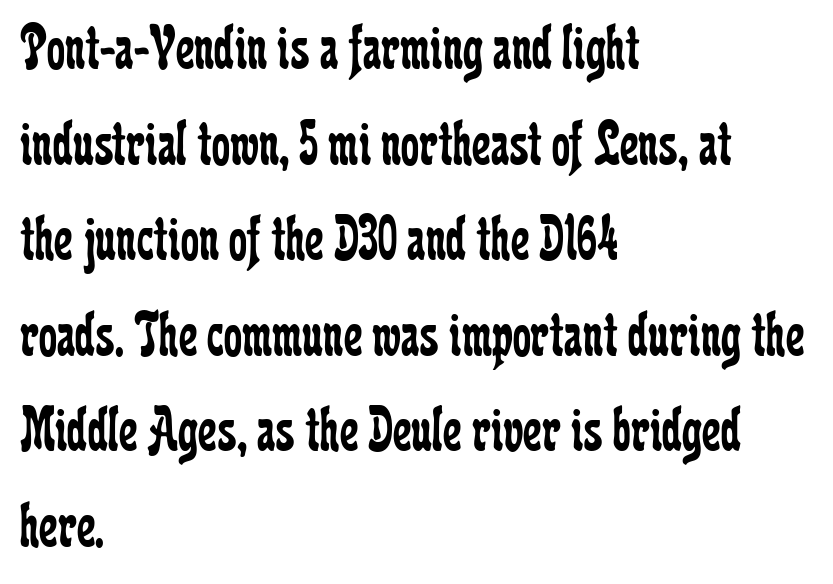
Each row of text sits above clean, open space. Leftover space on each line is placed entirely after the last word. Caption: standard tracking, unaltered. If you measured baseline to baseline, you'd find a middling distance. The weight would be labelled regular, book, light, or lighter still.
